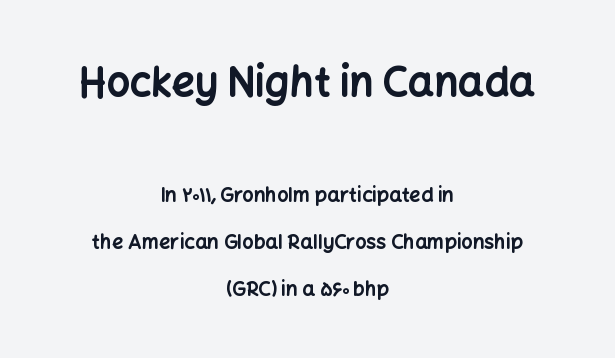
{"serif": "no", "italic": "no", "bold": "yes", "weight": "bold", "width": "normal", "stroke_contrast": "low", "x_height": "medium", "monospaced": "no", "underline": "no", "align": "center", "line_spacing": "loose", "line_spacing_ratio": 2.35, "letter_spacing": "normal", "letter_spacing_em": 0.0, "larger_block": "first", "size_ratio": 2.05, "glyph_px": 41}
